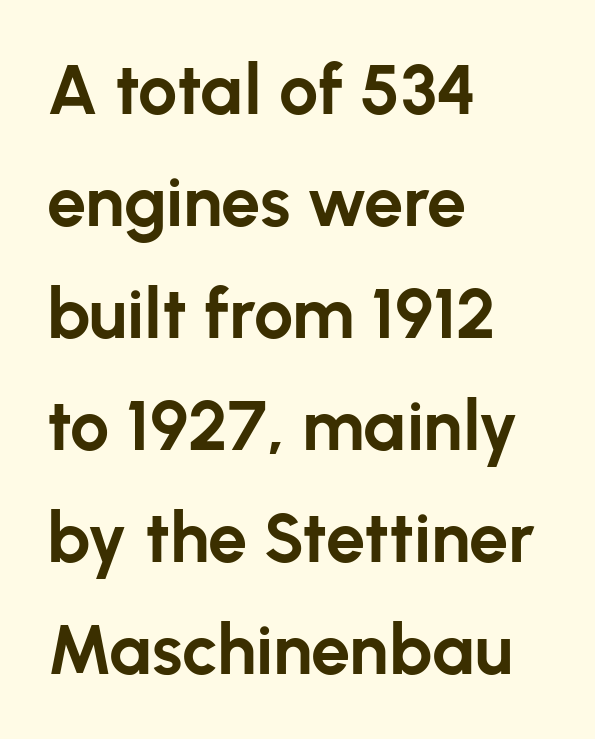
{"serif": "no", "italic": "no", "bold": "yes", "weight": "bold", "width": "normal", "stroke_contrast": "low", "x_height": "medium", "monospaced": "no", "underline": "no", "align": "left", "line_spacing": "normal", "line_spacing_ratio": 1.6, "letter_spacing": "normal", "letter_spacing_em": 0.0, "glyph_px": 70}
